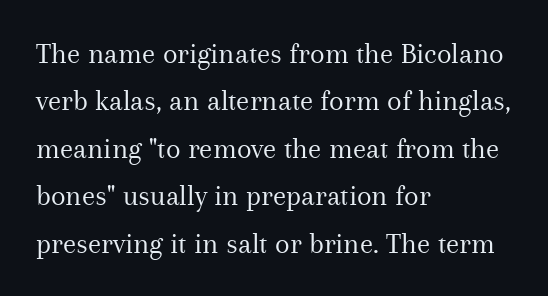
Q: Is the text bold? A: No.
Q: Is the text italic (slanted)? A: No, it is upright.
Q: Is the typeface a serif or a sans-serif typeface? A: Serif.
Q: Is the text underlined? A: No.
Q: How is the paragraph aligned? A: Left-aligned.
Q: Is the spacing between letters normal or unusually wide? A: Normal.
Q: Is the spacing between lines tight, normal or loose? A: Normal.
Q: Width (condensed, normal, or wide)? A: Normal.
Q: Stroke contrast? A: Medium.
Q: x-height? A: Medium.
Q: Monospaced? A: No.
